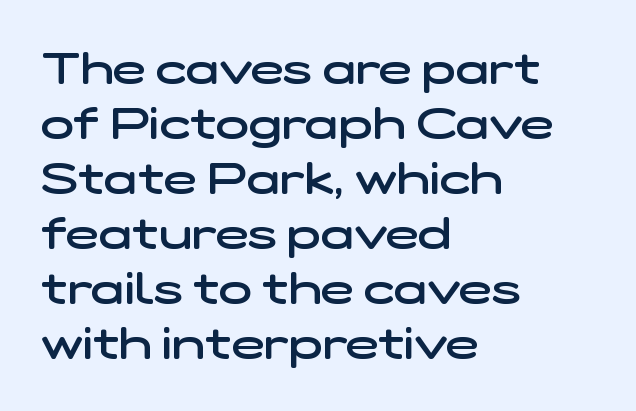
Q: Is the text bold? A: Semi-bold.
Q: Is the typeface a serif or a sans-serif typeface? A: Sans-serif.
Q: Is the text underlined? A: No.
Q: How is the paragraph aligned? A: Left-aligned.
Q: Is the spacing between letters normal or unusually wide? A: Normal.
Q: Is the spacing between lines tight, normal or loose? A: Normal.
Q: Width (condensed, normal, or wide)? A: Wide.
Q: Stroke contrast? A: Low.
Q: x-height? A: Medium.
Q: Monospaced? A: No.
